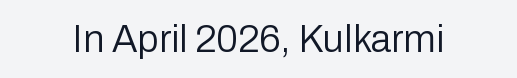
{"serif": "no", "italic": "no", "bold": "no", "weight": "regular", "width": "normal", "stroke_contrast": "low", "x_height": "medium", "monospaced": "no", "underline": "no", "letter_spacing": "normal", "letter_spacing_em": 0.0, "glyph_px": 38}
